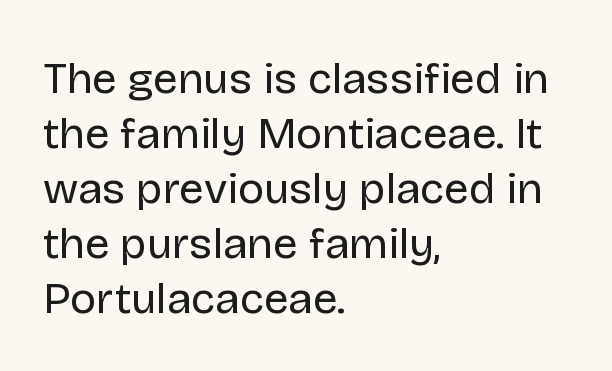
Note: no serifs on the glyphs. These lines are set flush left with a ragged right edge. Unlike italic type, these characters show no tilt at all. The leading is moderate, giving the passage an even texture.
